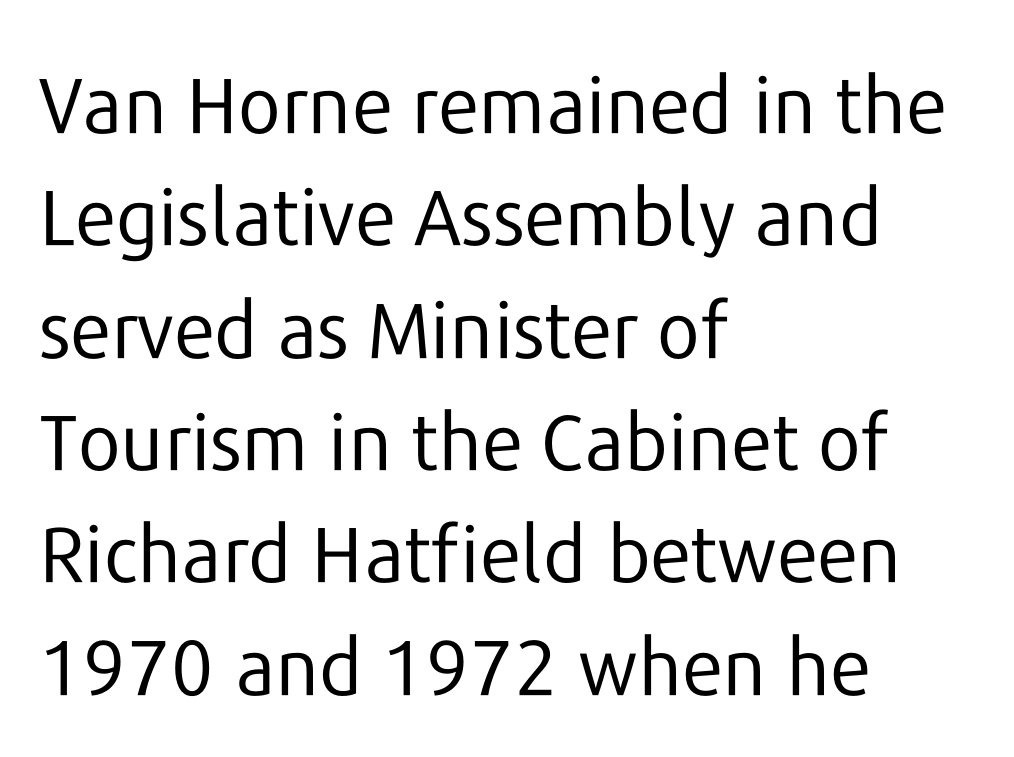
{"serif": "no", "italic": "no", "bold": "no", "weight": "regular", "width": "normal", "stroke_contrast": "low", "x_height": "medium", "monospaced": "no", "underline": "no", "align": "left", "line_spacing": "normal", "line_spacing_ratio": 1.44, "letter_spacing": "normal", "letter_spacing_em": 0.0, "glyph_px": 78}
